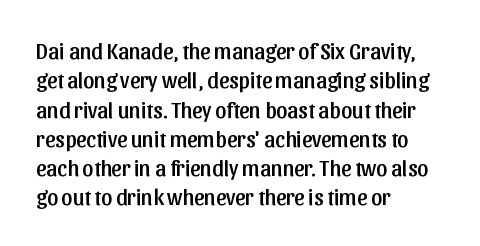
The image shows 22 px text type, upright; set left-aligned, normal line spacing (1.33x), normal letter spacing, not underlined.
